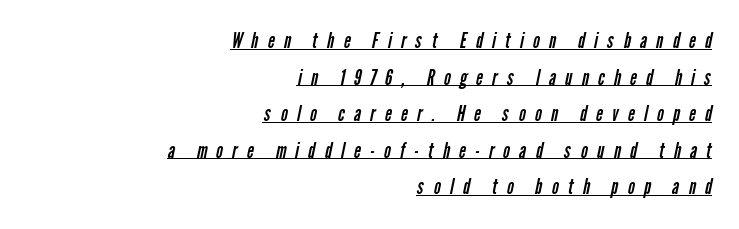
Nothing heavy about these letters — not bold at all. Layout note: lines flush right. Substantial extra tracking has been applied to these lines. The rendered words wear a rule along their underside.
